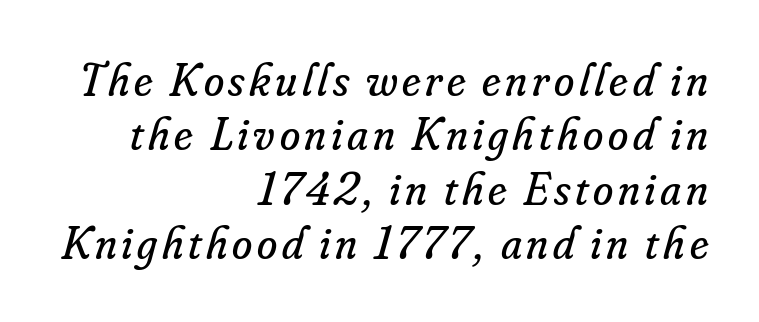
The ragged edge is on the left, which tells us the setting is flush right. Is this a fixed-width face? No — the glyphs have proportional, varying widths. The glyphs are unaccompanied by any horizontal stroke below them. This sample uses an oblique cut, with every glyph tilted off the vertical.
